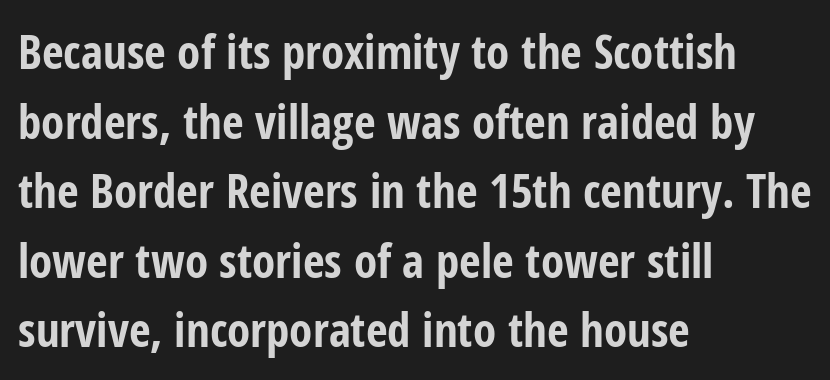
Q: Is the text bold? A: Yes.
Q: Is the text italic (slanted)? A: No, it is upright.
Q: Is the typeface a serif or a sans-serif typeface? A: Sans-serif.
Q: Is the text underlined? A: No.
Q: How is the paragraph aligned? A: Left-aligned.
Q: Is the spacing between letters normal or unusually wide? A: Normal.
Q: Is the spacing between lines tight, normal or loose? A: Normal.
Q: Width (condensed, normal, or wide)? A: Condensed.
Q: Stroke contrast? A: Low.
Q: x-height? A: Medium.
Q: Monospaced? A: No.
